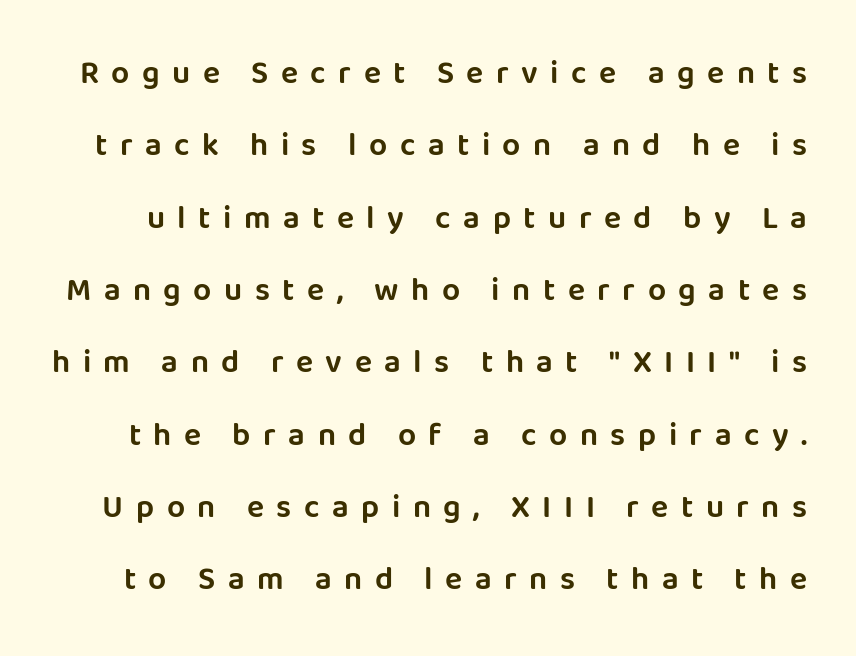
{"serif": "no", "italic": "no", "width": "normal", "stroke_contrast": "low", "x_height": "large", "monospaced": "no", "underline": "no", "line_spacing": "loose", "line_spacing_ratio": 2.26, "letter_spacing": "wide", "letter_spacing_em": 0.39, "glyph_px": 32}
